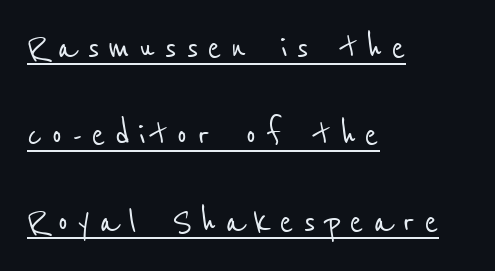
This sample is left-justified, so line endings fall wherever the words run out. The vertical gap from one line to the next is large. The face used here is proportionally spaced, like ordinary book or web type. Substantial extra tracking has been applied to these lines.
